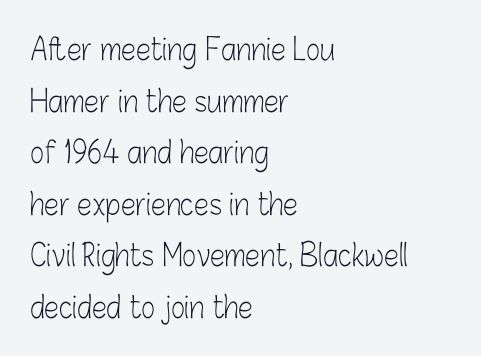
Q: Is the text bold? A: No.
Q: Is the text italic (slanted)? A: No, it is upright.
Q: Is the typeface a serif or a sans-serif typeface? A: Sans-serif.
Q: Is the text underlined? A: No.
Q: How is the paragraph aligned? A: Left-aligned.
Q: Is the spacing between letters normal or unusually wide? A: Normal.
Q: Width (condensed, normal, or wide)? A: Condensed.
Q: Stroke contrast? A: Low.
Q: x-height? A: Medium.
Q: Monospaced? A: No.
